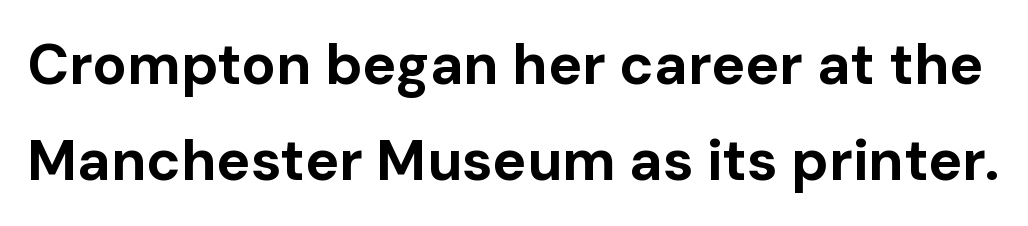
{"serif": "no", "italic": "no", "bold": "yes", "weight": "bold", "width": "normal", "stroke_contrast": "low", "x_height": "medium", "monospaced": "no", "underline": "no", "line_spacing": "normal", "line_spacing_ratio": 1.69, "letter_spacing": "normal", "letter_spacing_em": 0.0, "glyph_px": 57}
